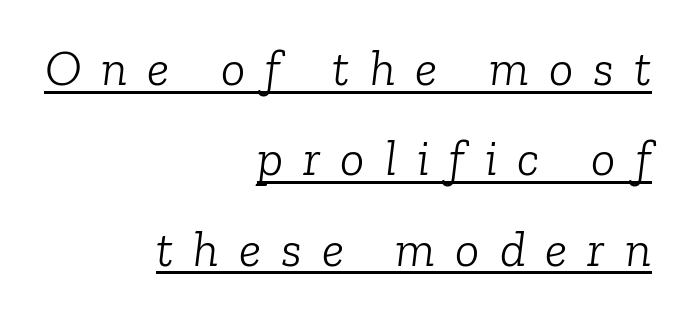
{"serif": "yes", "italic": "yes", "lean": "right", "slant_degrees": 6, "bold": "no", "weight": "light", "width": "normal", "stroke_contrast": "low", "x_height": "medium", "monospaced": "no", "underline": "yes", "align": "right", "line_spacing_ratio": 1.77, "letter_spacing": "wide", "letter_spacing_em": 0.39, "glyph_px": 51}
